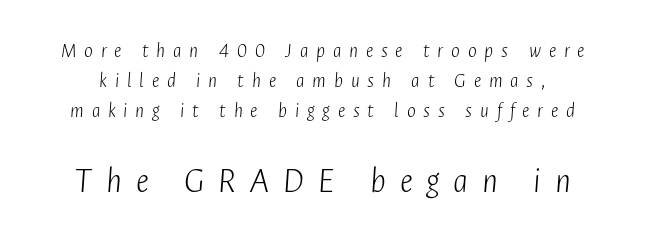
Q: Is the text bold? A: No.
Q: Is the text italic (slanted)? A: Yes, it leans right by about 4 degrees.
Q: Is the text underlined? A: No.
Q: Is the spacing between letters normal or unusually wide? A: Unusually wide.
Q: Is the spacing between lines tight, normal or loose? A: Normal.
Q: Which block of text is set in a larger size, the first (top) or the second (bottom)? A: The second (bottom) one.
Q: Width (condensed, normal, or wide)? A: Condensed.
Q: Stroke contrast? A: Low.
Q: x-height? A: Medium.
Q: Monospaced? A: No.
